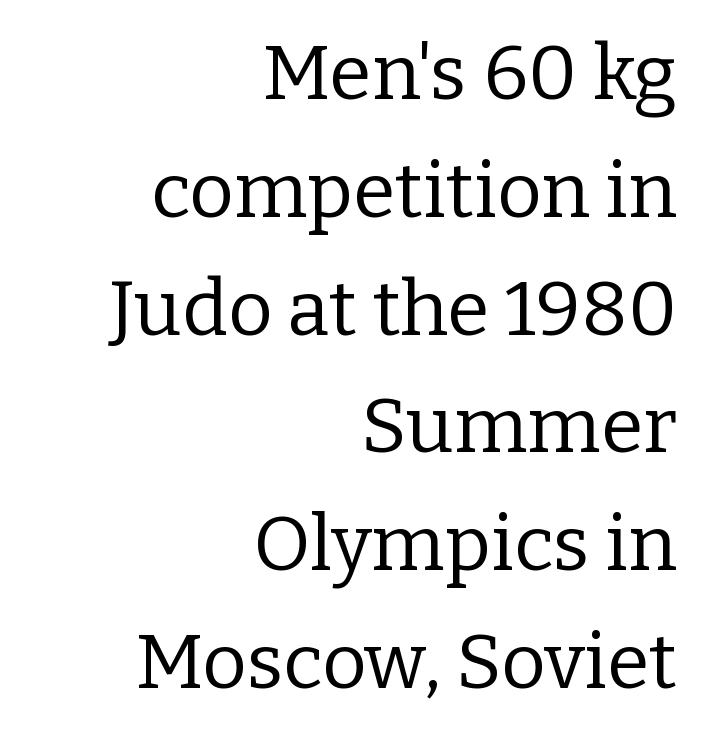
{"serif": "yes", "italic": "no", "bold": "no", "weight": "regular", "width": "normal", "stroke_contrast": "low", "x_height": "medium", "monospaced": "no", "underline": "no", "align": "right", "line_spacing": "normal", "line_spacing_ratio": 1.53, "letter_spacing": "normal", "letter_spacing_em": 0.0, "glyph_px": 77}
